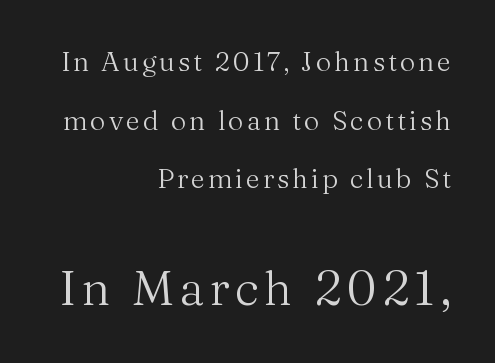
{"serif": "yes", "italic": "no", "bold": "no", "weight": "regular", "width": "normal", "stroke_contrast": "medium", "x_height": "medium", "monospaced": "no", "underline": "no", "align": "right", "line_spacing": "loose", "line_spacing_ratio": 2.17, "larger_block": "second", "size_ratio": 1.78, "glyph_px": 48}
